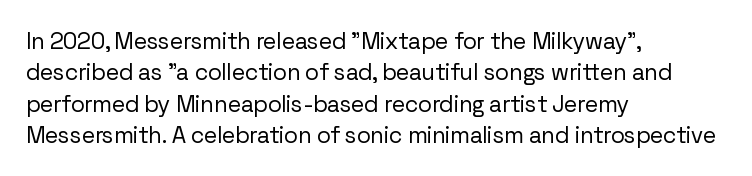
Q: Is the text bold? A: No.
Q: Is the text italic (slanted)? A: No, it is upright.
Q: Is the text underlined? A: No.
Q: How is the paragraph aligned? A: Left-aligned.
Q: Is the spacing between letters normal or unusually wide? A: Normal.
Q: Is the spacing between lines tight, normal or loose? A: Normal.
